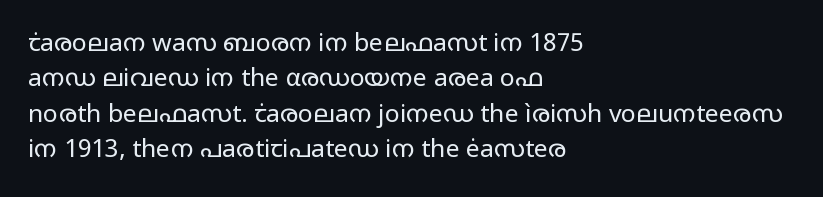
{"italic": "no", "bold": "no", "underline": "no", "align": "left", "line_spacing": "normal", "line_spacing_ratio": 1.42, "letter_spacing": "normal", "letter_spacing_em": 0.0, "glyph_px": 25}
